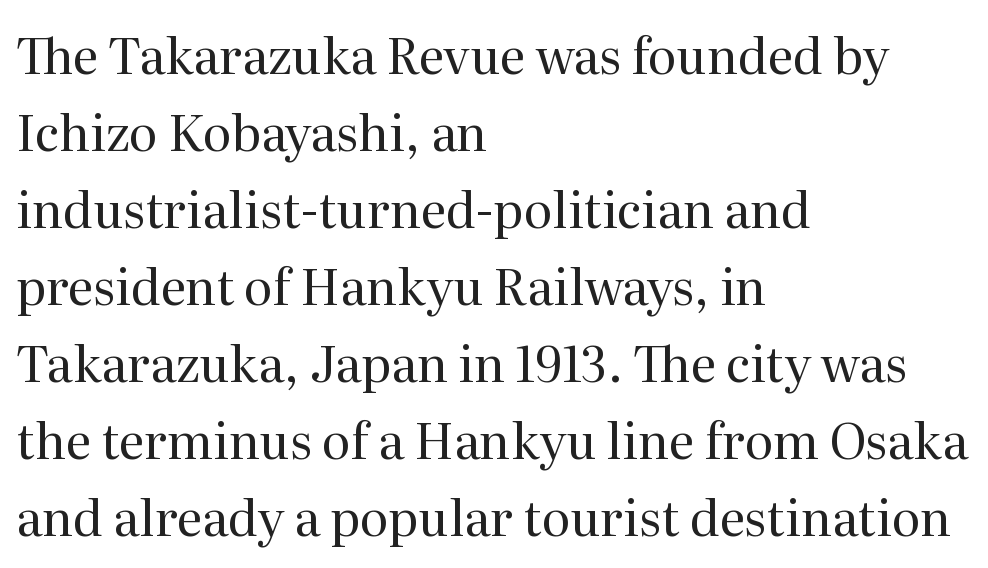
{"serif": "yes", "italic": "no", "bold": "no", "weight": "regular", "width": "normal", "stroke_contrast": "medium", "x_height": "medium", "monospaced": "no", "underline": "no", "align": "left", "line_spacing": "normal", "line_spacing_ratio": 1.57, "letter_spacing": "normal", "letter_spacing_em": 0.0, "glyph_px": 49}
